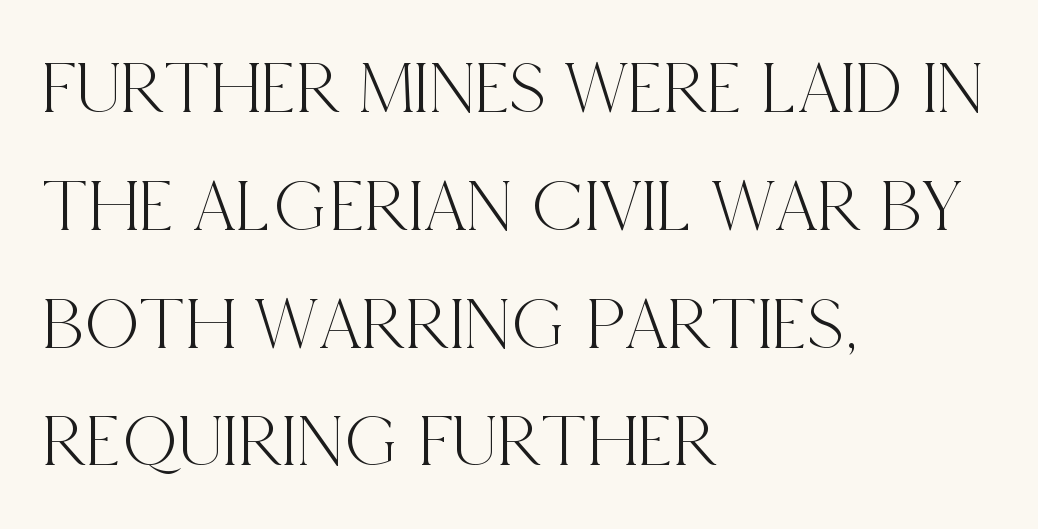
Bare-footed words on every line. Baseline-to-baseline distance is the conventional proportion of letter height. A classic flush-left, rag-right setting is used for this passage. Check where the strokes stop: tiny serifs finish them off. Is there any slant? The stems are plumb.
